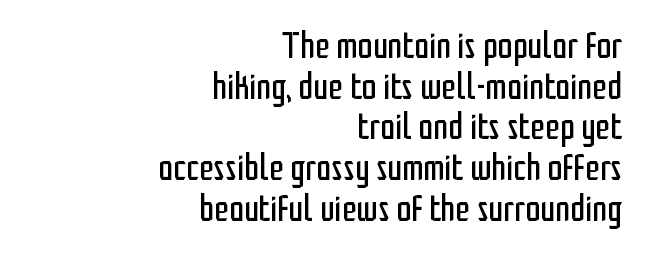
{"serif": "no", "italic": "no", "bold": "no", "weight": "regular", "width": "condensed", "stroke_contrast": "low", "x_height": "medium", "monospaced": "no", "underline": "no", "align": "right", "line_spacing": "tight", "line_spacing_ratio": 1.07, "letter_spacing": "normal", "letter_spacing_em": 0.0, "glyph_px": 38}
